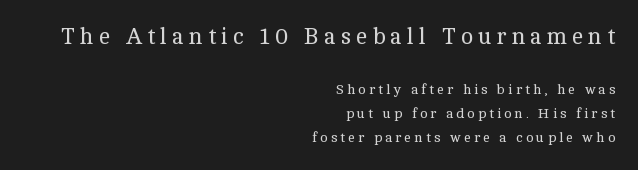
The passage shown is not underscored anywhere. Look at the tracking — it's clearly loosened, letters drifting apart. Ascenders rise straight up at ninety degrees. Between these two stacked blocks, the higher one wins on size.
